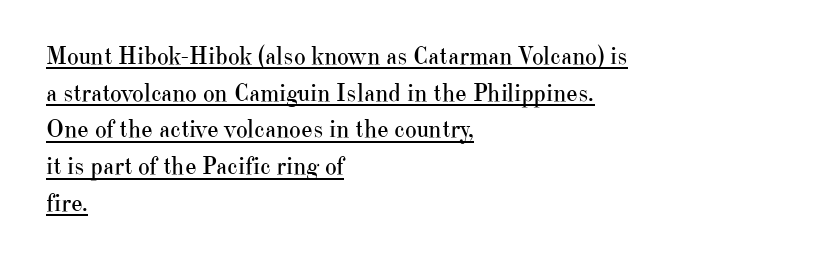
This rendering uses left alignment, leaving the right contour irregular. Quick note: interline space is typical. Default kerning and tracking; the words read as compact shapes. Notice how a bar underscores the lettering throughout. Posture: upright roman.
